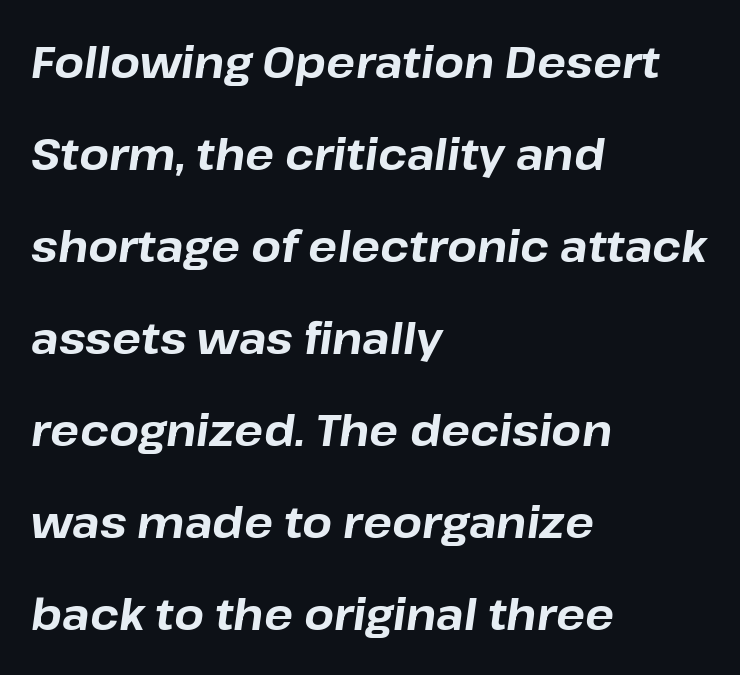
{"italic": "yes", "lean": "right", "slant_degrees": 8, "bold": "yes", "weight": "bold", "width": "normal", "stroke_contrast": "low", "x_height": "medium", "monospaced": "no", "underline": "no", "align": "left", "line_spacing": "loose", "line_spacing_ratio": 2.14, "letter_spacing": "normal", "letter_spacing_em": 0.0, "glyph_px": 43}
